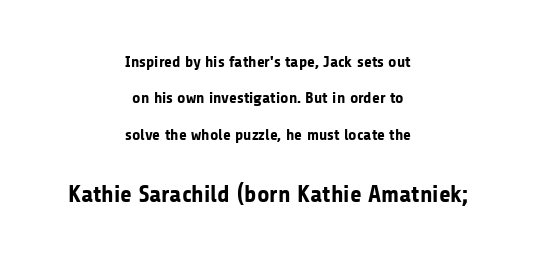
Notice how the stems are strictly vertical — no italics here. Leading: increased. The block sitting lower on the canvas is the one with enlarged characters. Lines of text with bare space underneath. Its strokes are broad and dark, the hallmark of bold type.
